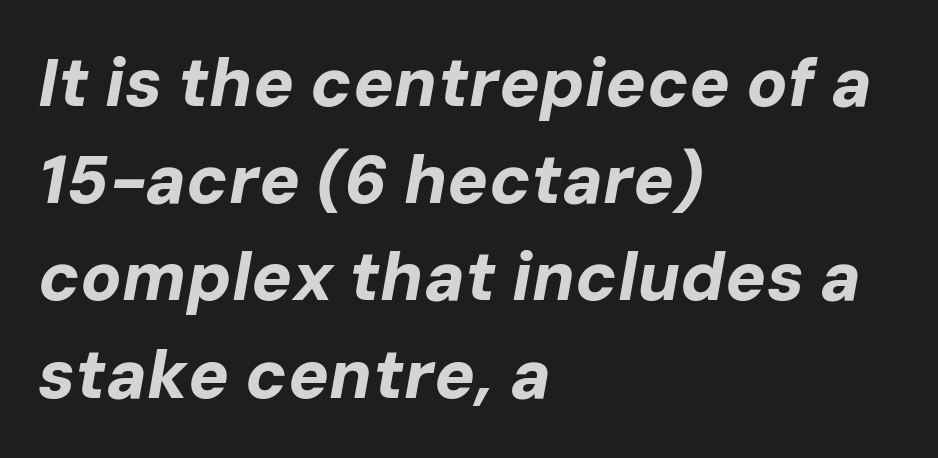
Q: Is the text bold? A: Yes.
Q: Is the text italic (slanted)? A: Yes, it leans right by about 10 degrees.
Q: Is the text underlined? A: No.
Q: How is the paragraph aligned? A: Left-aligned.
Q: Is the spacing between letters normal or unusually wide? A: Normal.
Q: Is the spacing between lines tight, normal or loose? A: Normal.
Q: Width (condensed, normal, or wide)? A: Normal.
Q: Stroke contrast? A: Low.
Q: x-height? A: Medium.
Q: Monospaced? A: No.
